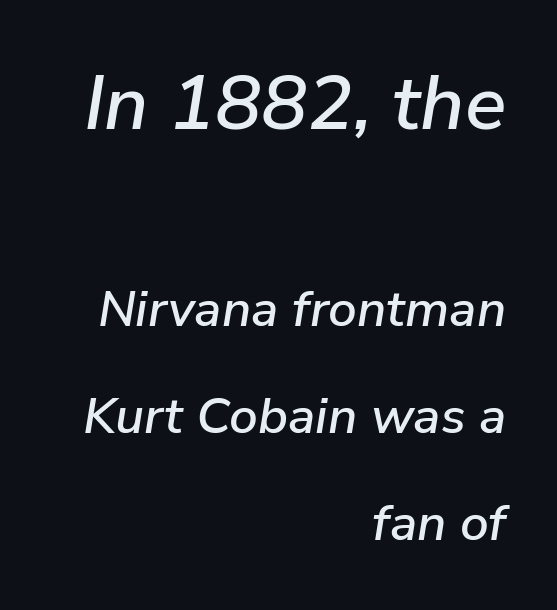
Q: Is the text italic (slanted)? A: Yes, it leans right by about 9 degrees.
Q: Is the text underlined? A: No.
Q: How is the paragraph aligned? A: Right-aligned.
Q: Is the spacing between letters normal or unusually wide? A: Normal.
Q: Is the spacing between lines tight, normal or loose? A: Loose.
Q: Which block of text is set in a larger size, the first (top) or the second (bottom)? A: The first (top) one.
Q: Width (condensed, normal, or wide)? A: Normal.
Q: Stroke contrast? A: Low.
Q: x-height? A: Medium.
Q: Monospaced? A: No.
